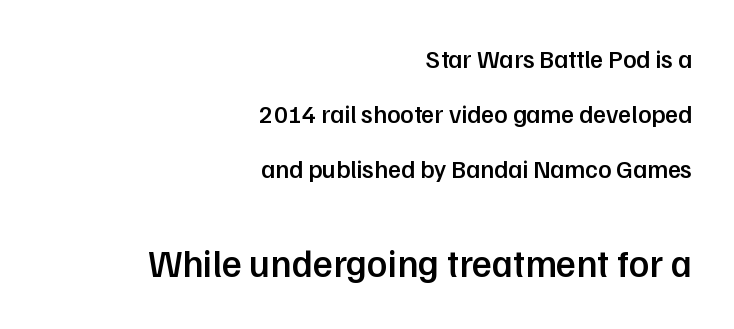
{"serif": "no", "italic": "no", "bold": "semi", "weight": "semibold", "width": "normal", "stroke_contrast": "low", "x_height": "medium", "monospaced": "no", "underline": "no", "align": "right", "line_spacing": "loose", "line_spacing_ratio": 2.21, "letter_spacing": "normal", "letter_spacing_em": 0.0, "larger_block": "second", "size_ratio": 1.52, "glyph_px": 38}
